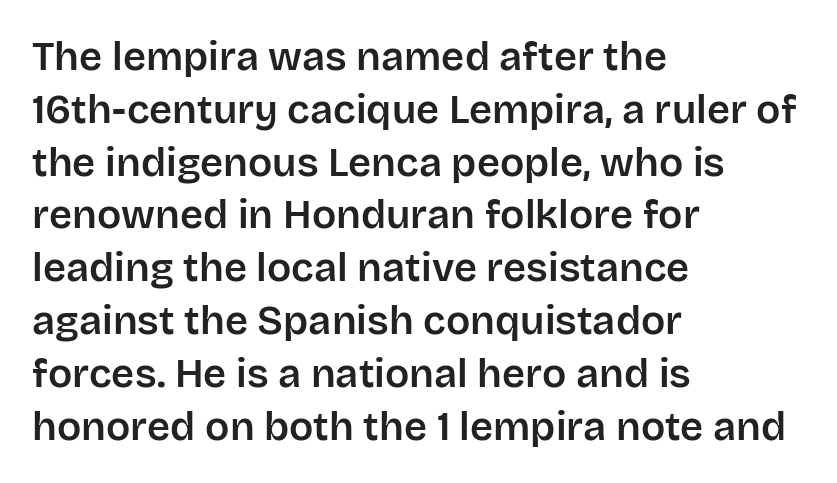
Q: Is the text italic (slanted)? A: No, it is upright.
Q: Is the typeface a serif or a sans-serif typeface? A: Sans-serif.
Q: Is the text underlined? A: No.
Q: How is the paragraph aligned? A: Left-aligned.
Q: Is the spacing between letters normal or unusually wide? A: Normal.
Q: Is the spacing between lines tight, normal or loose? A: Normal.
Q: Width (condensed, normal, or wide)? A: Normal.
Q: Stroke contrast? A: Low.
Q: x-height? A: Large.
Q: Monospaced? A: No.
